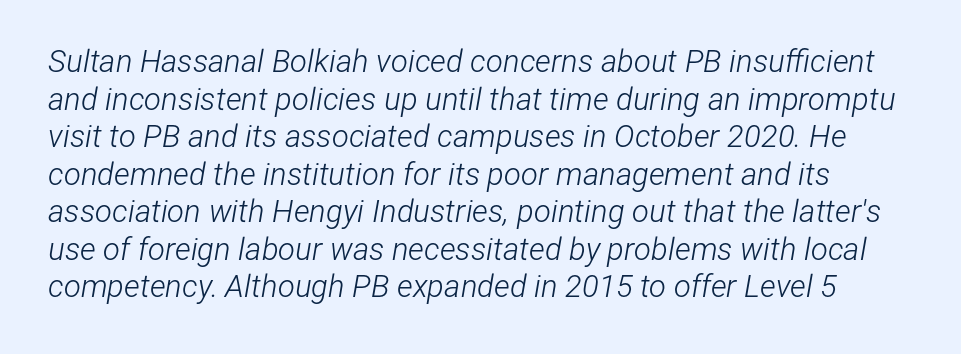
The image shows 31 px light, condensed type, italic (leaning right); set line spacing 1.21x, normal letter spacing, not underlined; low stroke contrast and a medium x-height.
